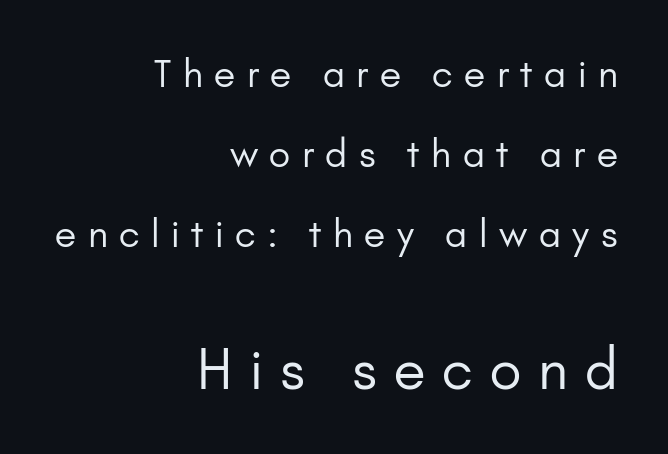
Q: Is the text bold? A: No.
Q: Is the text italic (slanted)? A: No, it is upright.
Q: Is the typeface a serif or a sans-serif typeface? A: Sans-serif.
Q: Is the text underlined? A: No.
Q: How is the paragraph aligned? A: Right-aligned.
Q: Is the spacing between letters normal or unusually wide? A: Unusually wide.
Q: Is the spacing between lines tight, normal or loose? A: Loose.
Q: Which block of text is set in a larger size, the first (top) or the second (bottom)? A: The second (bottom) one.
Q: Width (condensed, normal, or wide)? A: Normal.
Q: Stroke contrast? A: Low.
Q: x-height? A: Small.
Q: Monospaced? A: No.
